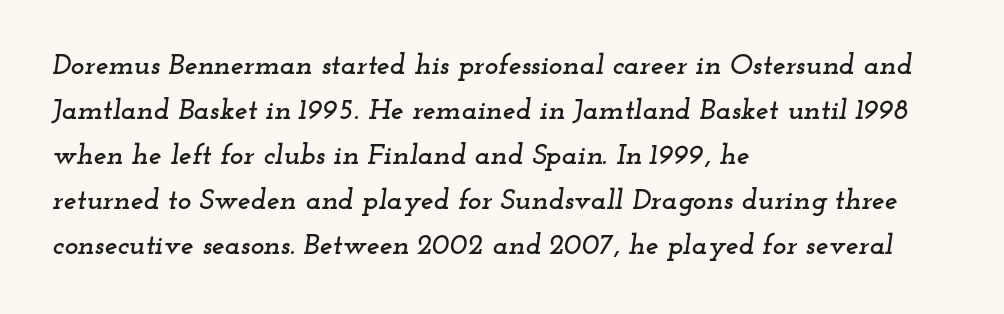
Q: Is the text italic (slanted)? A: Yes, it leans right by about 12 degrees.
Q: Is the typeface a serif or a sans-serif typeface? A: Serif.
Q: Is the text underlined? A: No.
Q: How is the paragraph aligned? A: Left-aligned.
Q: Is the spacing between letters normal or unusually wide? A: Normal.
Q: Is the spacing between lines tight, normal or loose? A: Normal.
Q: Width (condensed, normal, or wide)? A: Wide.
Q: Stroke contrast? A: Low.
Q: x-height? A: Small.
Q: Monospaced? A: No.
